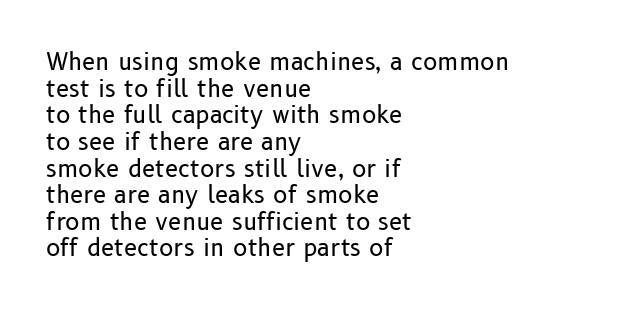
The space beneath each line is pristine and unruled. In CSS terms this would be text-align: left. Students, note that the glyphs here touch the page at normal intervals. In terms of leading, this rendering errs on the cramped side. Ink coverage per letter is moderate at most.
